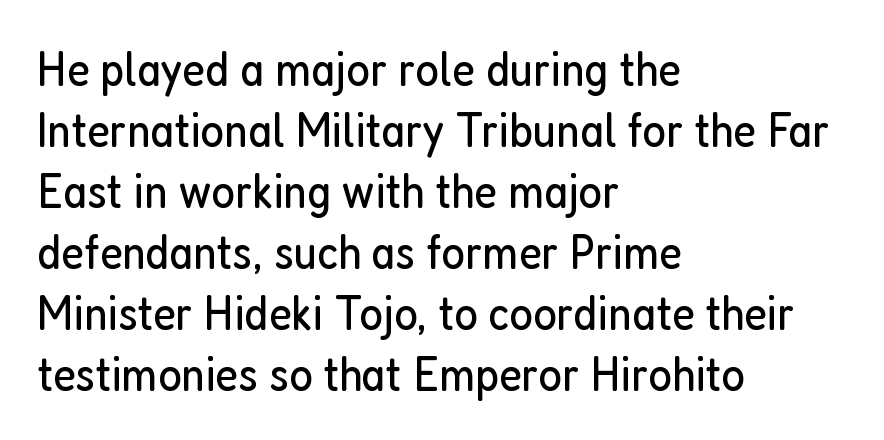
Plain, unruled lines of type. The rendering uses natural spacing where letterforms have individual widths. You can tell it's not italic because the verticals are truly vertical. Leftover space on each line is placed entirely after the last word. Students, note that the glyphs here touch the page at normal intervals.
